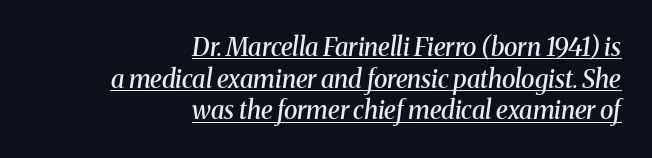
Q: Is the text bold? A: Semi-bold.
Q: Is the text italic (slanted)? A: Yes, it leans right by about 8 degrees.
Q: Is the text underlined? A: Yes.
Q: How is the paragraph aligned? A: Right-aligned.
Q: Is the spacing between letters normal or unusually wide? A: Normal.
Q: Is the spacing between lines tight, normal or loose? A: Normal.
